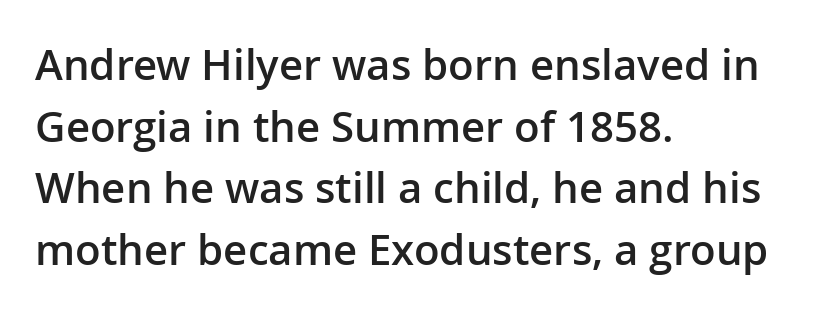
{"serif": "no", "italic": "no", "bold": "semi", "weight": "semibold", "width": "normal", "stroke_contrast": "low", "x_height": "medium", "monospaced": "no", "underline": "no", "align": "left", "line_spacing": "normal", "line_spacing_ratio": 1.47, "letter_spacing": "normal", "letter_spacing_em": 0.0, "glyph_px": 42}
